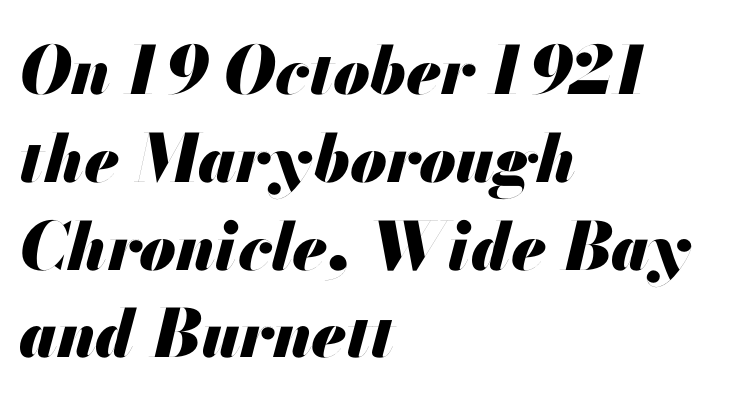
{"italic": "yes", "lean": "right", "slant_degrees": 13, "bold": "yes", "weight": "heavy", "width": "normal", "stroke_contrast": "medium", "x_height": "small", "monospaced": "no", "underline": "no", "align": "left", "line_spacing": "normal", "line_spacing_ratio": 1.33, "letter_spacing": "normal", "letter_spacing_em": 0.0, "glyph_px": 66}
